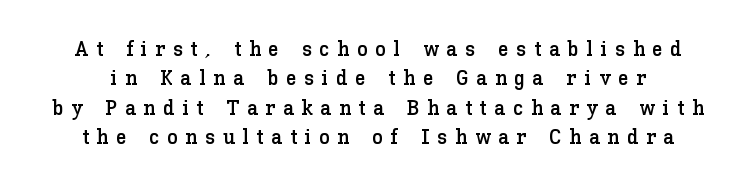
{"italic": "no", "underline": "no", "line_spacing": "normal", "line_spacing_ratio": 1.33, "letter_spacing": "wide", "letter_spacing_em": 0.33, "glyph_px": 22}
